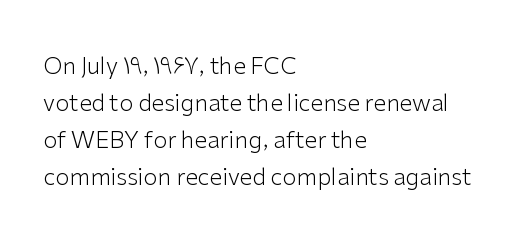
The image shows 23 px text type, upright; set left-aligned, normal line spacing (1.61x), normal letter spacing, not underlined.
